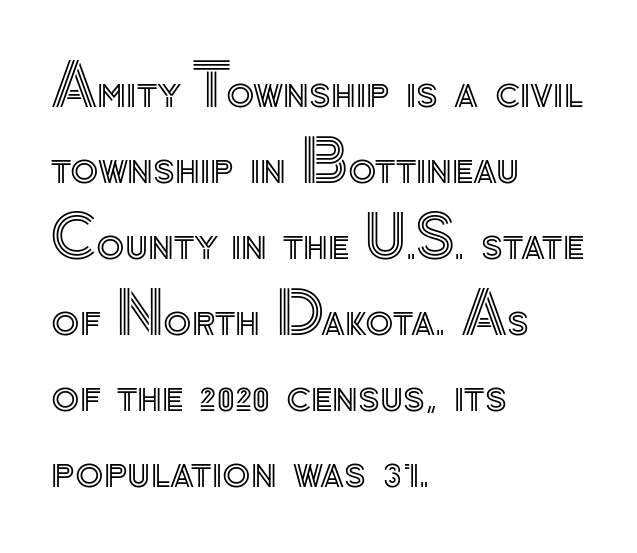
{"italic": "no", "width": "normal", "x_height": "small", "monospaced": "no", "underline": "no", "align": "left", "line_spacing": "normal", "line_spacing_ratio": 1.31, "letter_spacing": "normal", "letter_spacing_em": 0.0, "glyph_px": 58}
